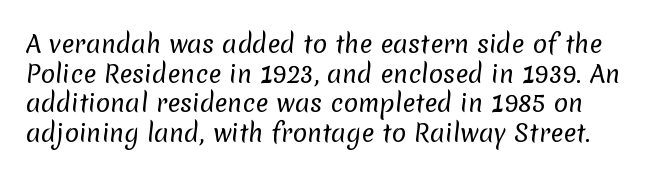
{"bold": "no", "underline": "no", "line_spacing_ratio": 1.23, "letter_spacing": "normal", "letter_spacing_em": 0.0, "glyph_px": 24}
